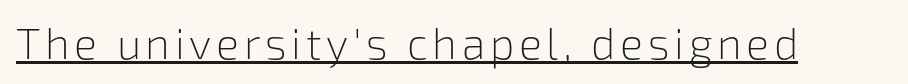
{"serif": "no", "italic": "no", "bold": "no", "weight": "light", "width": "normal", "stroke_contrast": "low", "x_height": "medium", "monospaced": "no", "underline": "yes", "glyph_px": 43}
